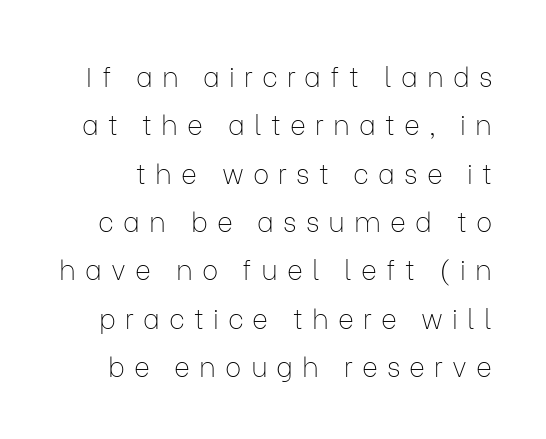
Q: Is the text bold? A: No.
Q: Is the text italic (slanted)? A: No, it is upright.
Q: Is the text underlined? A: No.
Q: Is the spacing between letters normal or unusually wide? A: Unusually wide.
